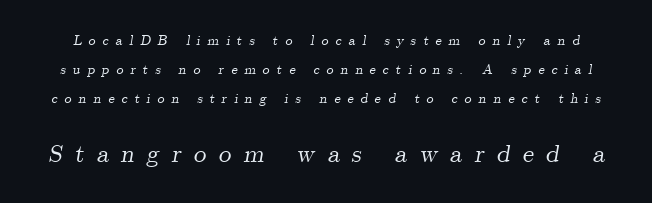
These lines stand farther apart than default settings would place them. When letters slant like this, we call the style italic. Descenders hang freely into open space. The type is letterspaced generously, with wide tracking.
